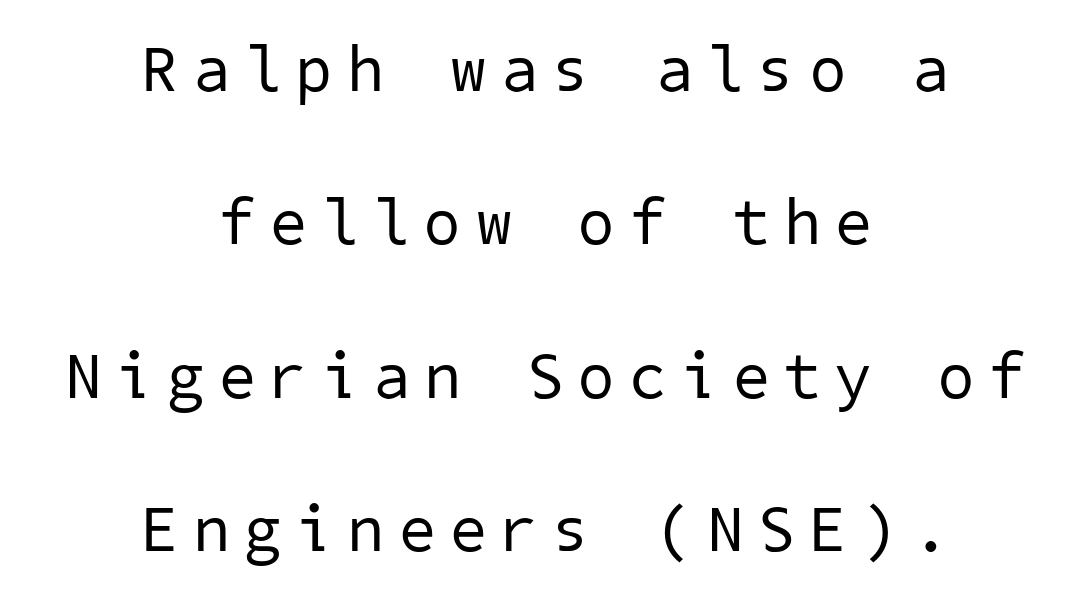
Q: Is the text bold? A: No.
Q: Is the typeface a serif or a sans-serif typeface? A: Sans-serif.
Q: Is the text underlined? A: No.
Q: How is the paragraph aligned? A: Centered.
Q: Is the spacing between letters normal or unusually wide? A: Unusually wide.
Q: Is the spacing between lines tight, normal or loose? A: Loose.
Q: Width (condensed, normal, or wide)? A: Normal.
Q: Stroke contrast? A: Low.
Q: x-height? A: Medium.
